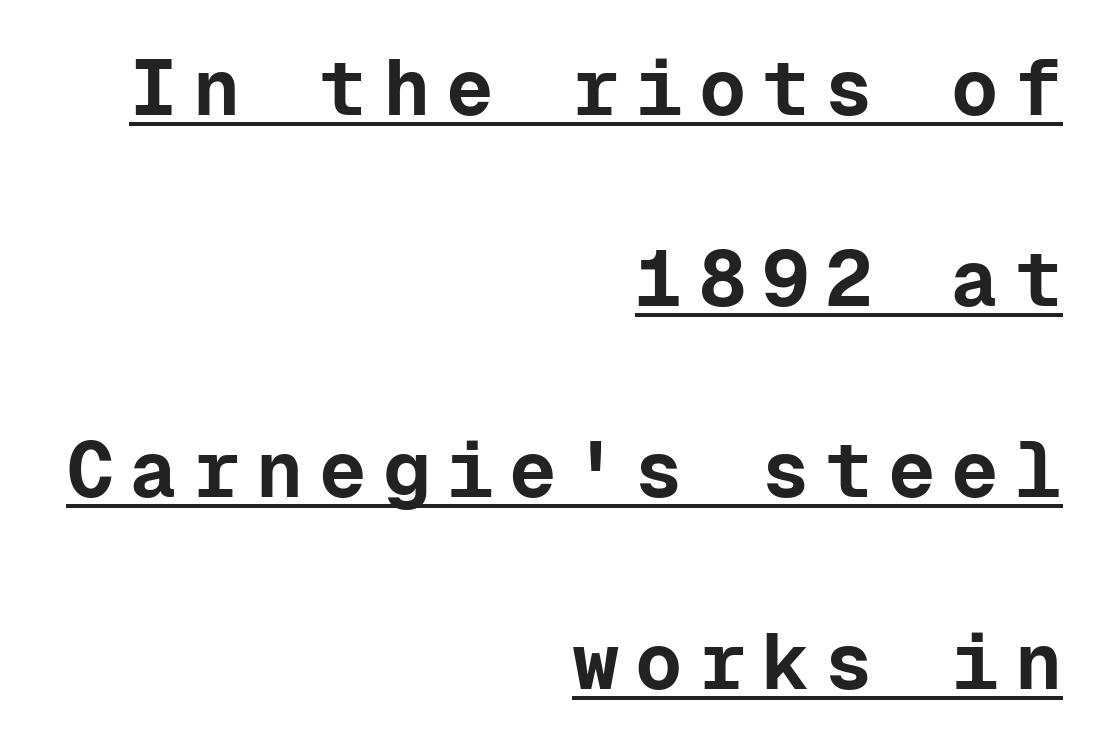
The type sits square on the baseline with zero lean. Visually the block forms a straight wall on the right and a jagged coastline on the left. Is there much room between lines? Yes — plenty of vertical air separates them. The face used here has the dense, thick strokes of a bold. Quick note: underline on. The letters march in equal steps, a hallmark of fixed-pitch type.
